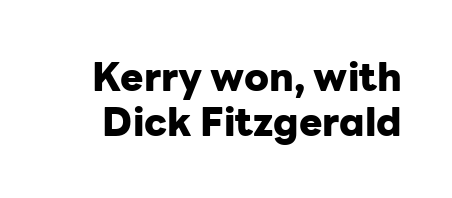
Q: Is the text bold? A: Yes.
Q: Is the text italic (slanted)? A: No, it is upright.
Q: Is the typeface a serif or a sans-serif typeface? A: Sans-serif.
Q: Is the text underlined? A: No.
Q: Is the spacing between letters normal or unusually wide? A: Normal.
Q: Width (condensed, normal, or wide)? A: Normal.
Q: Stroke contrast? A: Low.
Q: x-height? A: Medium.
Q: Monospaced? A: No.
